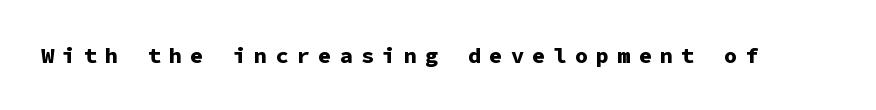
The image shows 22 px bold type, upright; set unusually wide letter spacing (+0.37 em), not underlined.
